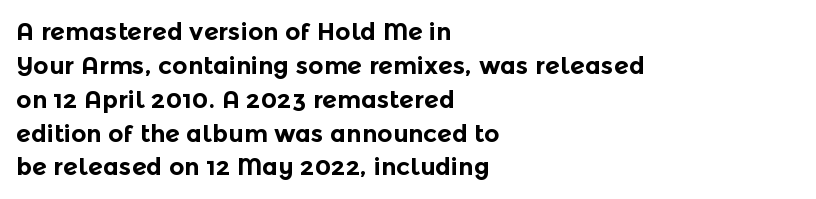
The image shows 24 px bold type, upright; set left-aligned, normal line spacing (1.41x), normal letter spacing, not underlined.
